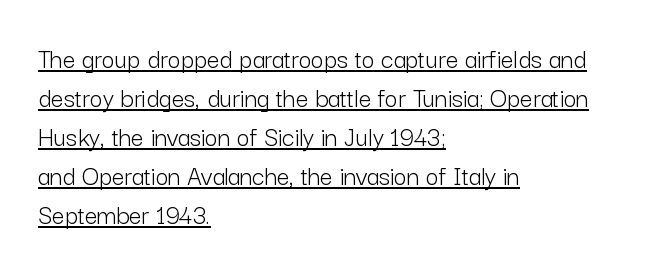
Is this a fixed-width face? No — the glyphs have proportional, varying widths. The face used here appears with an underline applied. Note: no serifs on the glyphs. One glance says typical: line gaps are just what's usual. Glyph-to-glyph distance matches everyday printed text.
